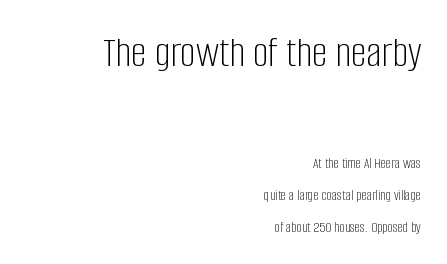
Q: Is the text bold? A: No.
Q: Is the text italic (slanted)? A: No, it is upright.
Q: Is the typeface a serif or a sans-serif typeface? A: Sans-serif.
Q: Is the text underlined? A: No.
Q: How is the paragraph aligned? A: Right-aligned.
Q: Is the spacing between letters normal or unusually wide? A: Normal.
Q: Is the spacing between lines tight, normal or loose? A: Loose.
Q: Which block of text is set in a larger size, the first (top) or the second (bottom)? A: The first (top) one.
Q: Width (condensed, normal, or wide)? A: Condensed.
Q: Stroke contrast? A: Low.
Q: x-height? A: Large.
Q: Monospaced? A: No.
